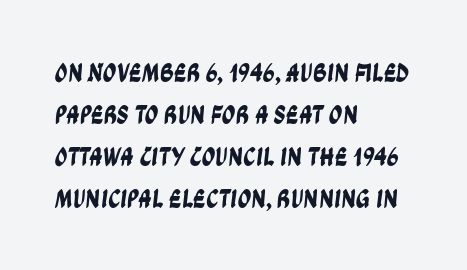
Q: Is the text underlined? A: No.
Q: How is the paragraph aligned? A: Left-aligned.
Q: Is the spacing between letters normal or unusually wide? A: Normal.
Q: Is the spacing between lines tight, normal or loose? A: Normal.
